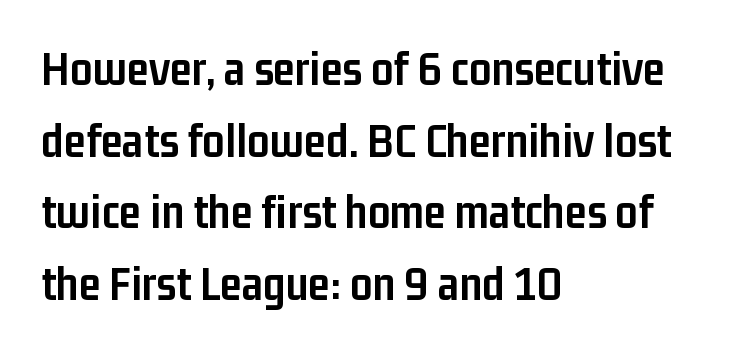
The image shows 49 px semibold, condensed sans-serif type, upright; set left-aligned, normal line spacing (1.46x), normal letter spacing, not underlined; low stroke contrast and a medium x-height.
